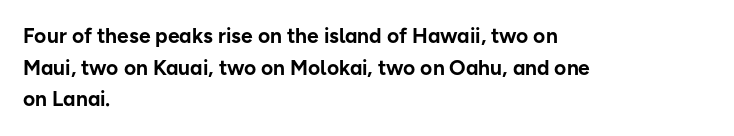
Q: Is the text bold? A: Yes.
Q: Is the text italic (slanted)? A: No, it is upright.
Q: Is the text underlined? A: No.
Q: How is the paragraph aligned? A: Left-aligned.
Q: Is the spacing between letters normal or unusually wide? A: Normal.
Q: Is the spacing between lines tight, normal or loose? A: Normal.
